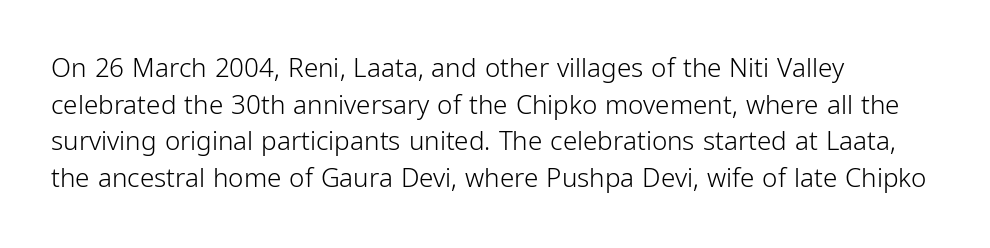
The image shows 26 px text type, upright; set left-aligned, normal line spacing (1.41x), normal letter spacing, not underlined.
